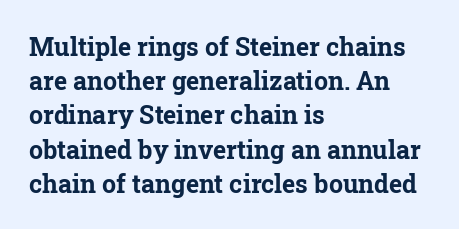
The lines in this sample share a left origin and differ only in where they stop. Summary of vertical rhythm: regular, with standard interline spacing. Italic: no, the glyphs are upright roman. The letterforms sit shoulder to shoulder at normal distance. Set as a true bold cut, around the 700 mark. The baseline area is clear.
